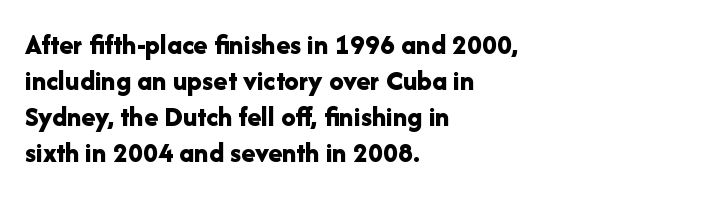
{"serif": "no", "italic": "no", "bold": "yes", "weight": "bold", "width": "normal", "stroke_contrast": "low", "x_height": "medium", "monospaced": "no", "underline": "no", "align": "left", "line_spacing_ratio": 1.24, "letter_spacing": "normal", "letter_spacing_em": 0.0, "glyph_px": 29}
